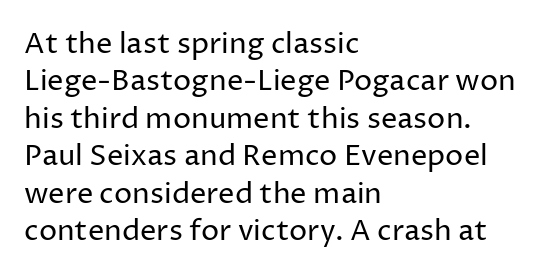
Are there feet on the stems? There aren't — it's a sans. The gap between lines stays unmarked. Does the lettering tilt? It doesn't — this is upright. Each letter keeps its own natural width here, so spacing adapts to shape. How are the letters spaced? Ordinarily, with no added tracking. The compositor pushed each line to the left boundary.
